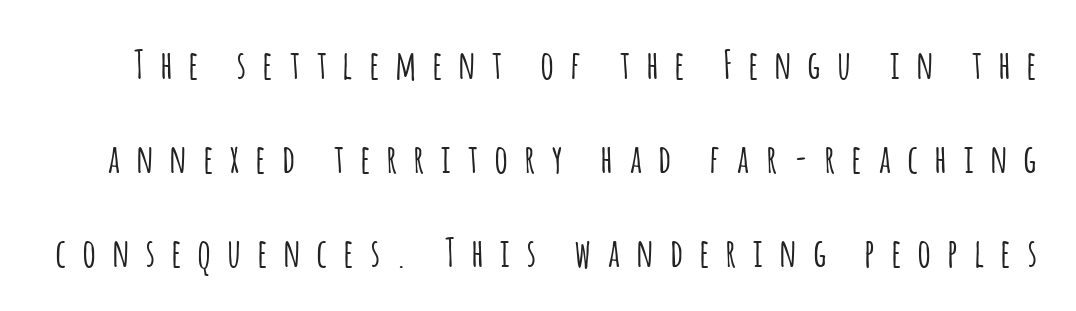
Successive baselines arrive slowly, with a big drop between each. The area under the type is left untouched. This rendering employs a face without finishing strokes, i.e., a sans-serif. Does the lettering tilt? It doesn't — this is upright.
